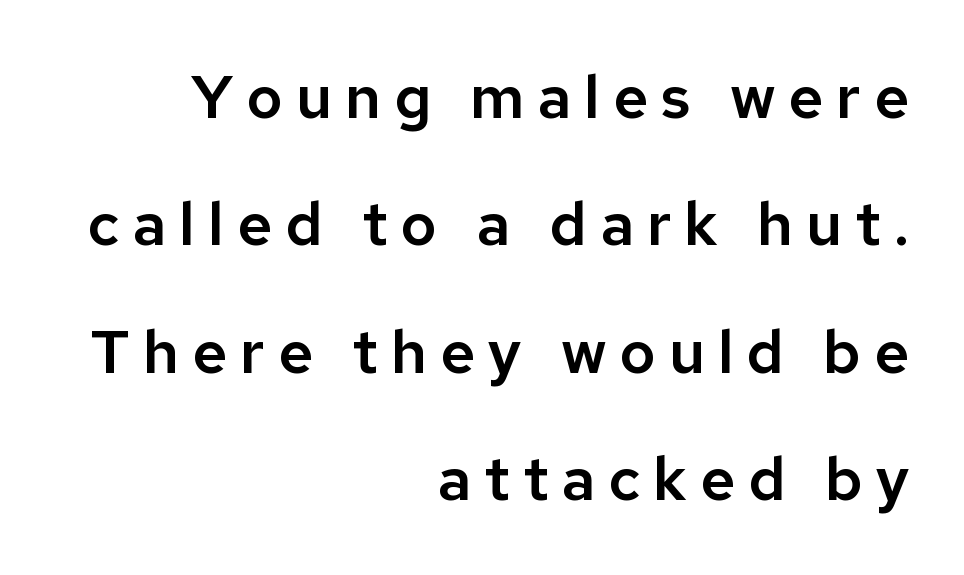
Q: Is the text italic (slanted)? A: No, it is upright.
Q: Is the typeface a serif or a sans-serif typeface? A: Sans-serif.
Q: Is the text underlined? A: No.
Q: How is the paragraph aligned? A: Right-aligned.
Q: Is the spacing between letters normal or unusually wide? A: Unusually wide.
Q: Is the spacing between lines tight, normal or loose? A: Loose.
Q: Width (condensed, normal, or wide)? A: Normal.
Q: Stroke contrast? A: Low.
Q: x-height? A: Medium.
Q: Monospaced? A: No.
